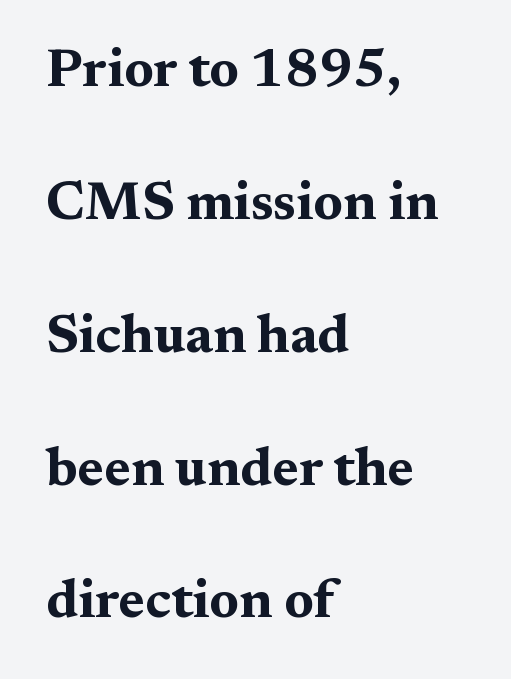
Note the varied advance widths — an 'i' is clearly narrower than an 'm'. This is serif lettering, the kind often seen in printed books. The line texture is even and compact thanks to regular tracking. Type without underlining. Stroke thickness is high; the sample reads as a true bold. Posture: straight, roman, zero tilt.
